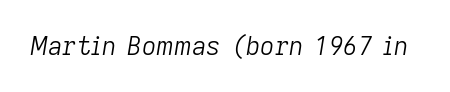
{"italic": "yes", "lean": "right", "slant_degrees": 9, "bold": "no", "underline": "no", "letter_spacing": "normal", "letter_spacing_em": 0.0, "glyph_px": 25}
